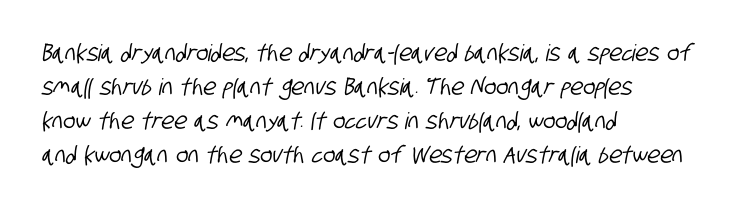
{"underline": "no", "align": "left", "line_spacing": "normal", "line_spacing_ratio": 1.48, "letter_spacing": "normal", "letter_spacing_em": 0.0, "glyph_px": 23}
